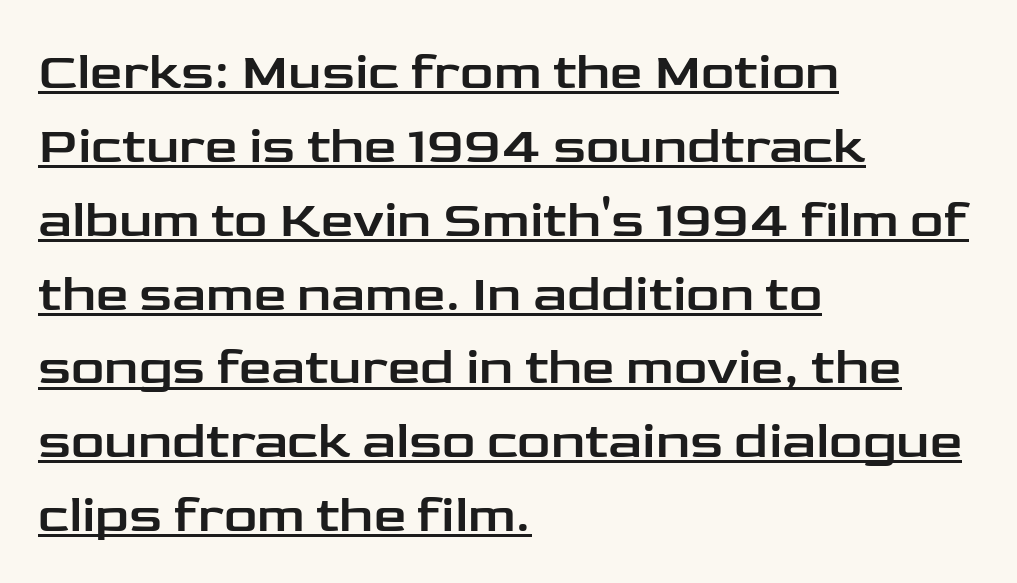
Q: Is the text italic (slanted)? A: No, it is upright.
Q: Is the typeface a serif or a sans-serif typeface? A: Sans-serif.
Q: Is the text underlined? A: Yes.
Q: How is the paragraph aligned? A: Left-aligned.
Q: Is the spacing between letters normal or unusually wide? A: Normal.
Q: Is the spacing between lines tight, normal or loose? A: Normal.
Q: Width (condensed, normal, or wide)? A: Wide.
Q: Stroke contrast? A: Low.
Q: x-height? A: Medium.
Q: Monospaced? A: No.
